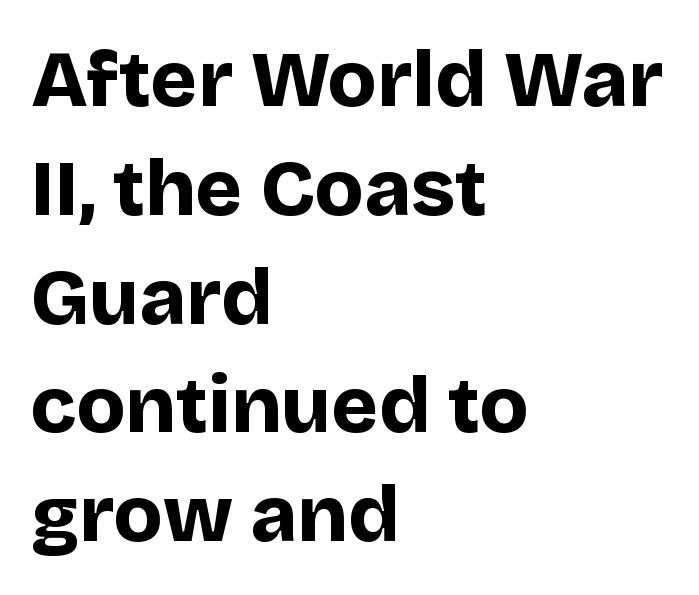
Letter spacing: default. Posture: upright roman. Honestly, the row spacing looks completely unremarkable. You could not count columns in this text — the font is proportionally spaced. On the weight axis this lands at bold, roughly 700. Rule under the text: the space is simply empty.
